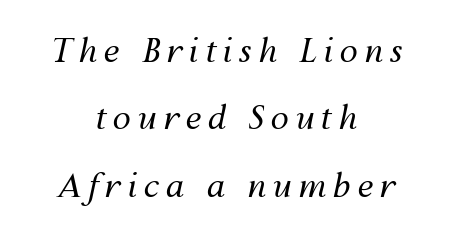
Q: Is the text bold? A: No.
Q: Is the text italic (slanted)? A: Yes, it leans right by about 12 degrees.
Q: Is the text underlined? A: No.
Q: How is the paragraph aligned? A: Centered.
Q: Is the spacing between lines tight, normal or loose? A: Loose.
Q: Width (condensed, normal, or wide)? A: Normal.
Q: Stroke contrast? A: Medium.
Q: x-height? A: Medium.
Q: Monospaced? A: No.
